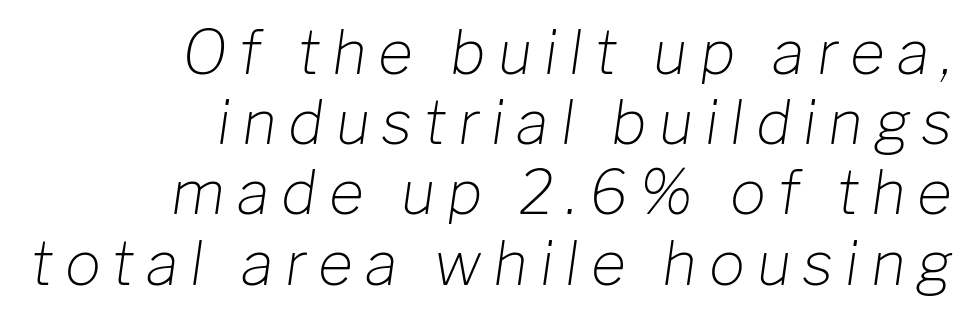
The image shows 60 px light type, italic (leaning right); set right-aligned, line spacing 1.17x, unusually wide letter spacing (+0.2 em), not underlined; low stroke contrast and a medium x-height.
